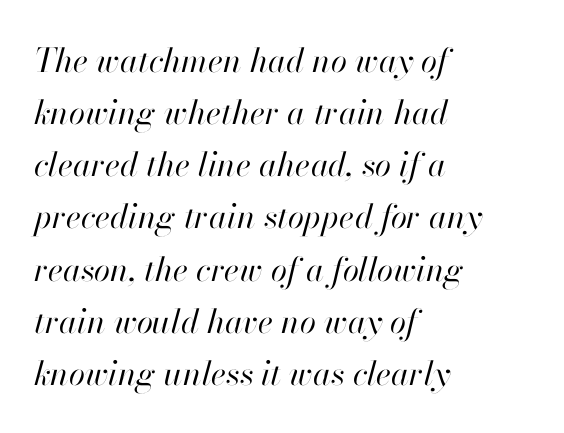
Q: Is the text bold? A: No.
Q: Is the text italic (slanted)? A: Yes, it leans right by about 13 degrees.
Q: Is the text underlined? A: No.
Q: How is the paragraph aligned? A: Left-aligned.
Q: Is the spacing between letters normal or unusually wide? A: Normal.
Q: Is the spacing between lines tight, normal or loose? A: Normal.
Q: Width (condensed, normal, or wide)? A: Normal.
Q: Stroke contrast? A: High.
Q: x-height? A: Small.
Q: Monospaced? A: No.
